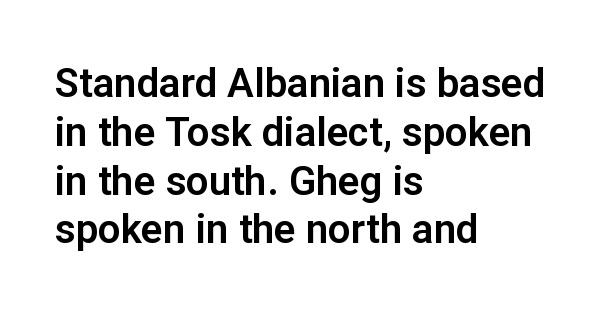
Q: Is the text italic (slanted)? A: No, it is upright.
Q: Is the typeface a serif or a sans-serif typeface? A: Sans-serif.
Q: Is the text underlined? A: No.
Q: How is the paragraph aligned? A: Left-aligned.
Q: Is the spacing between letters normal or unusually wide? A: Normal.
Q: Width (condensed, normal, or wide)? A: Normal.
Q: Stroke contrast? A: Low.
Q: x-height? A: Medium.
Q: Monospaced? A: No.
